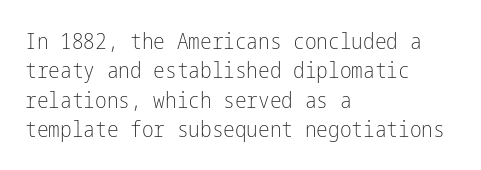
Q: Is the text bold? A: No.
Q: Is the text italic (slanted)? A: No, it is upright.
Q: Is the text underlined? A: No.
Q: How is the paragraph aligned? A: Left-aligned.
Q: Is the spacing between letters normal or unusually wide? A: Normal.
Q: Is the spacing between lines tight, normal or loose? A: Normal.
